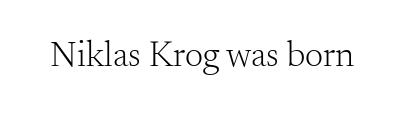
{"serif": "yes", "italic": "no", "bold": "no", "weight": "light", "width": "normal", "stroke_contrast": "medium", "x_height": "small", "monospaced": "no", "underline": "no", "letter_spacing": "normal", "letter_spacing_em": 0.0, "glyph_px": 36}
